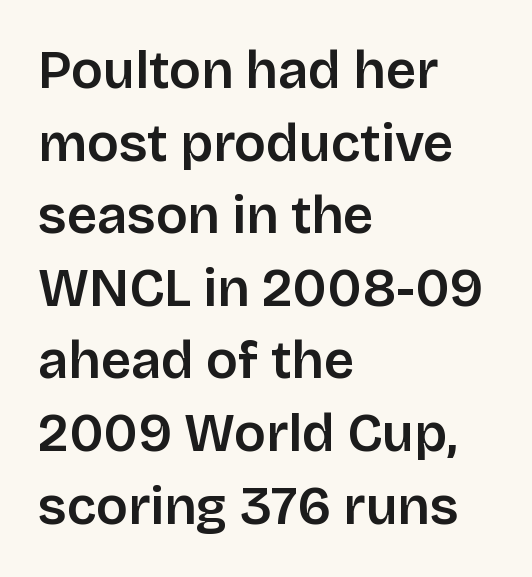
Q: Is the text italic (slanted)? A: No, it is upright.
Q: Is the typeface a serif or a sans-serif typeface? A: Sans-serif.
Q: Is the text underlined? A: No.
Q: How is the paragraph aligned? A: Left-aligned.
Q: Is the spacing between letters normal or unusually wide? A: Normal.
Q: Is the spacing between lines tight, normal or loose? A: Normal.
Q: Width (condensed, normal, or wide)? A: Normal.
Q: Stroke contrast? A: Low.
Q: x-height? A: Large.
Q: Monospaced? A: No.
